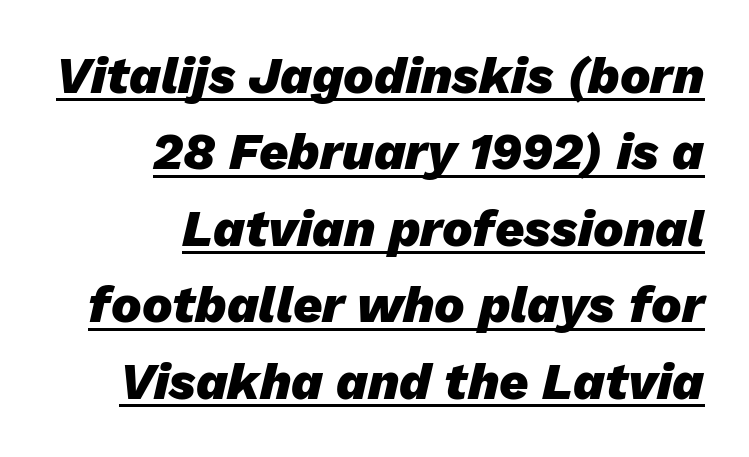
Q: Is the text bold? A: Yes.
Q: Is the text italic (slanted)? A: Yes, it leans right by about 13 degrees.
Q: Is the text underlined? A: Yes.
Q: How is the paragraph aligned? A: Right-aligned.
Q: Is the spacing between letters normal or unusually wide? A: Normal.
Q: Is the spacing between lines tight, normal or loose? A: Normal.
Q: Width (condensed, normal, or wide)? A: Normal.
Q: Stroke contrast? A: Low.
Q: x-height? A: Medium.
Q: Monospaced? A: No.
